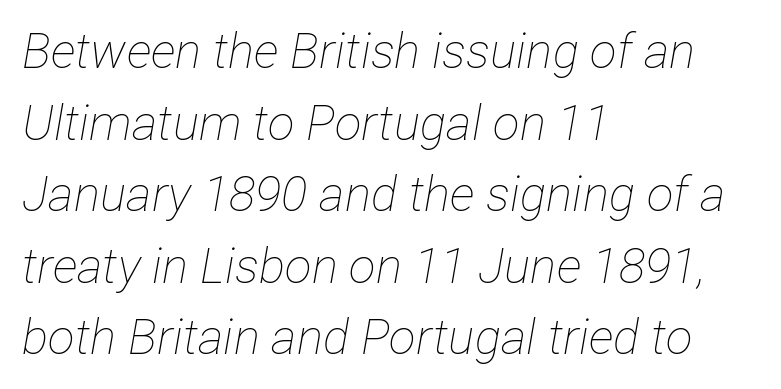
{"italic": "yes", "lean": "right", "slant_degrees": 12, "bold": "no", "weight": "thin", "width": "condensed", "stroke_contrast": "low", "x_height": "medium", "monospaced": "no", "underline": "no", "align": "left", "line_spacing": "normal", "line_spacing_ratio": 1.46, "letter_spacing": "normal", "letter_spacing_em": 0.0, "glyph_px": 49}
